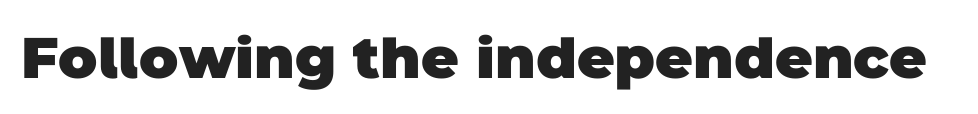
Heft: maximum for text — a bold. Descender tails drop into unmarked territory. Note: no serifs on the glyphs. The rendering uses natural spacing where letterforms have individual widths.
